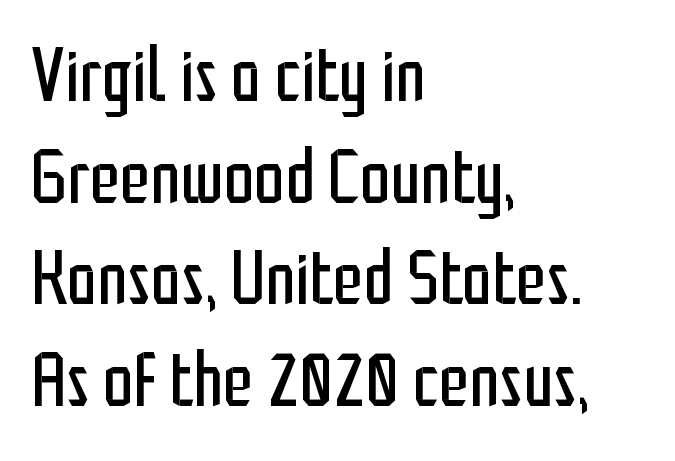
{"serif": "no", "italic": "no", "bold": "no", "weight": "regular", "width": "condensed", "stroke_contrast": "low", "x_height": "medium", "monospaced": "no", "underline": "no", "align": "left", "line_spacing": "normal", "line_spacing_ratio": 1.32, "letter_spacing": "normal", "letter_spacing_em": 0.0, "glyph_px": 77}
